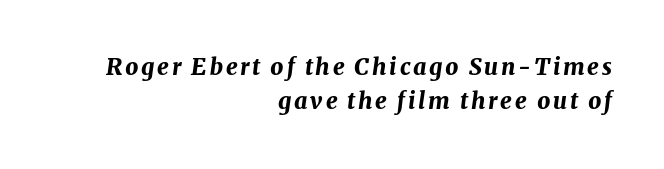
Q: Is the text bold? A: Yes.
Q: Is the text italic (slanted)? A: Yes, it leans right by about 8 degrees.
Q: Is the text underlined? A: No.
Q: How is the paragraph aligned? A: Right-aligned.
Q: Is the spacing between lines tight, normal or loose? A: Normal.
